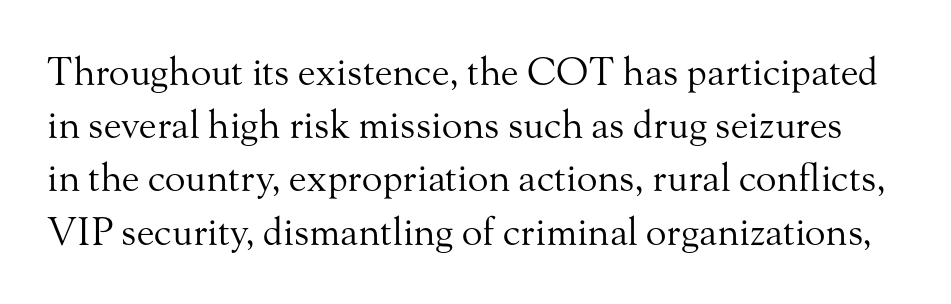
The image shows 38 px regular-weight serif type, upright; set normal line spacing (1.4x), normal letter spacing, not underlined; medium stroke contrast and a small x-height.
